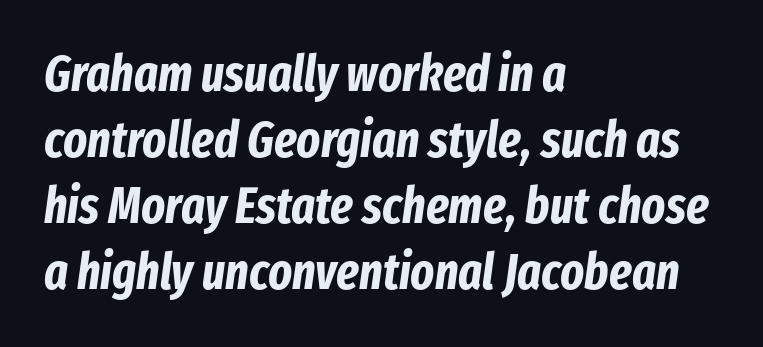
Q: Is the text bold? A: Yes.
Q: Is the text italic (slanted)? A: Yes, it leans right by about 8 degrees.
Q: Is the text underlined? A: No.
Q: How is the paragraph aligned? A: Left-aligned.
Q: Is the spacing between letters normal or unusually wide? A: Normal.
Q: Is the spacing between lines tight, normal or loose? A: Normal.
Q: Width (condensed, normal, or wide)? A: Condensed.
Q: Stroke contrast? A: Low.
Q: x-height? A: Medium.
Q: Monospaced? A: No.
